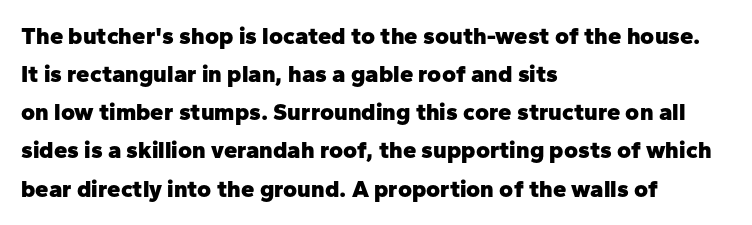
The image shows 24 px bold type, upright; set left-aligned, normal line spacing (1.59x), normal letter spacing, not underlined.
